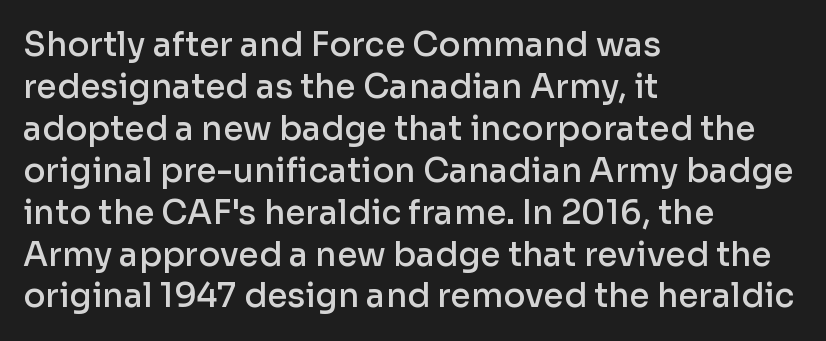
The font family rendered here belongs to the sans-serif group. If you measured baseline to baseline, you'd find a middling distance. The paragraph has a hard left edge and a soft right edge. Only glyphs here, with clear space below each row. Short note: letters normally spaced.
